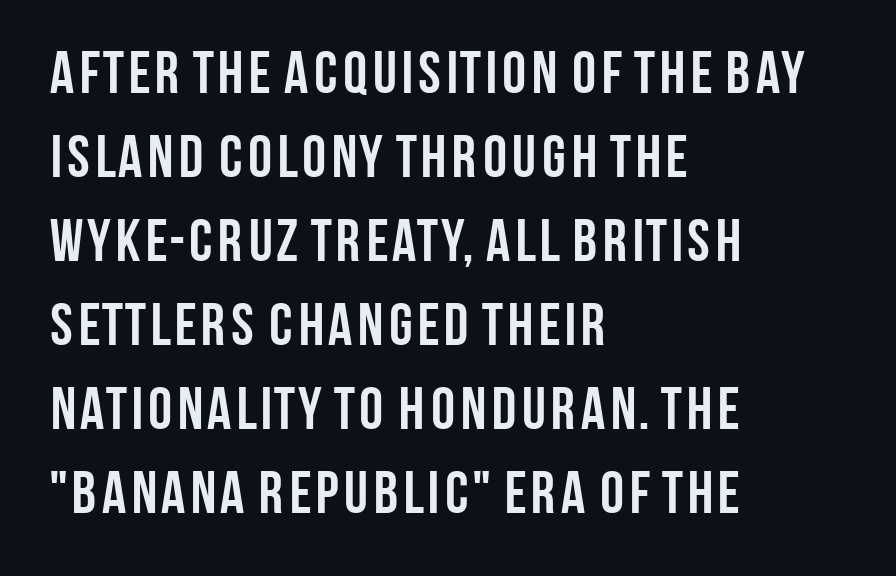
The image shows 60 px semibold, condensed sans-serif type, upright; set left-aligned, normal line spacing (1.4x), normal letter spacing, not underlined; low stroke contrast and a large x-height.
